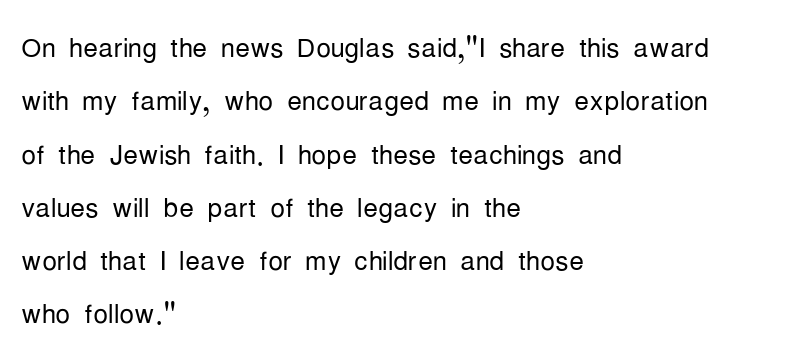
Q: Is the text bold? A: No.
Q: Is the text italic (slanted)? A: No, it is upright.
Q: Is the typeface a serif or a sans-serif typeface? A: Sans-serif.
Q: Is the text underlined? A: No.
Q: How is the paragraph aligned? A: Left-aligned.
Q: Is the spacing between letters normal or unusually wide? A: Normal.
Q: Is the spacing between lines tight, normal or loose? A: Normal.
Q: Width (condensed, normal, or wide)? A: Condensed.
Q: Stroke contrast? A: Low.
Q: x-height? A: Medium.
Q: Monospaced? A: No.
